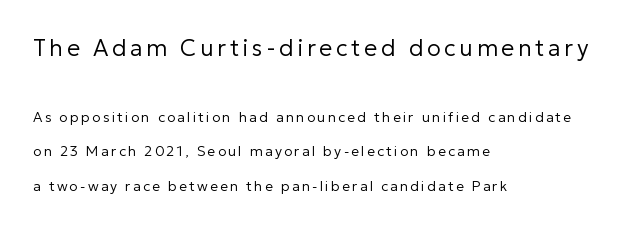
The image shows 23 px text type, upright; set left-aligned, loose line spacing (2.46x), not underlined; the first (top) block is 1.64x larger.
